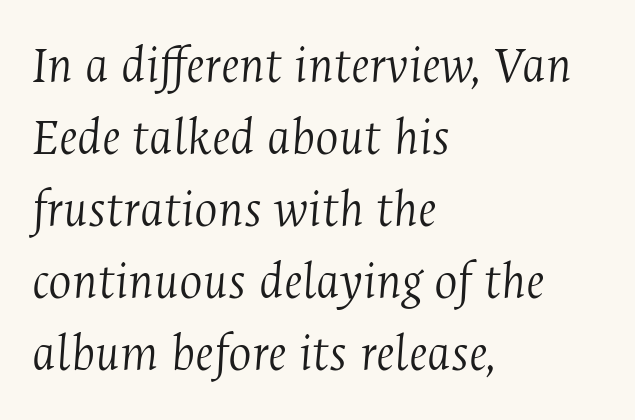
The image shows 55 px light, condensed serif type, italic (leaning right); set left-aligned, normal line spacing (1.31x), normal letter spacing, not underlined; medium stroke contrast and a medium x-height.
